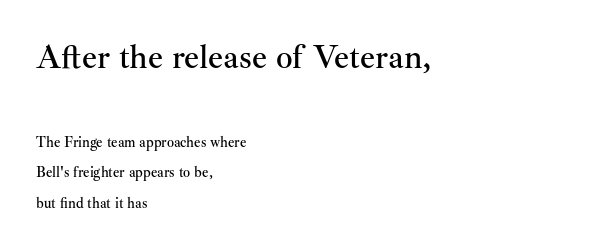
{"serif": "yes", "italic": "no", "width": "normal", "stroke_contrast": "medium", "x_height": "small", "monospaced": "no", "underline": "no", "align": "left", "line_spacing": "loose", "line_spacing_ratio": 2.15, "letter_spacing": "normal", "letter_spacing_em": 0.0, "larger_block": "first", "size_ratio": 2.36, "glyph_px": 33}
